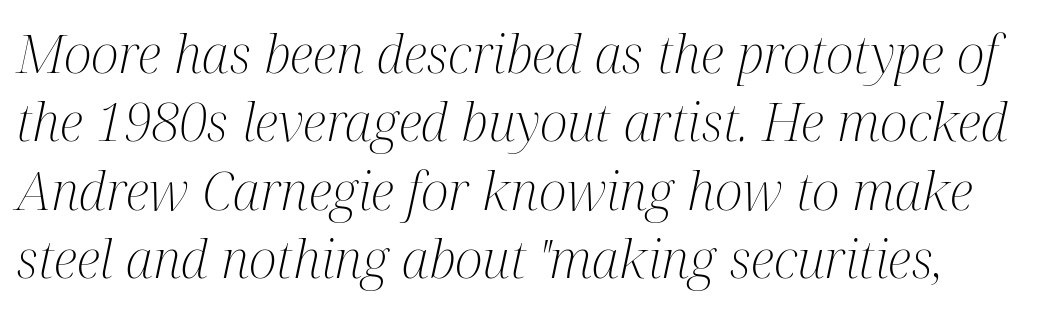
These lines were composed using italics. The typeface chosen for these lines features serifs. On a weight scale, this lands at 450 or below. The ragged edge is on the right, which tells us the setting is flush left. Note the varied advance widths — an 'i' is clearly narrower than an 'm'.
